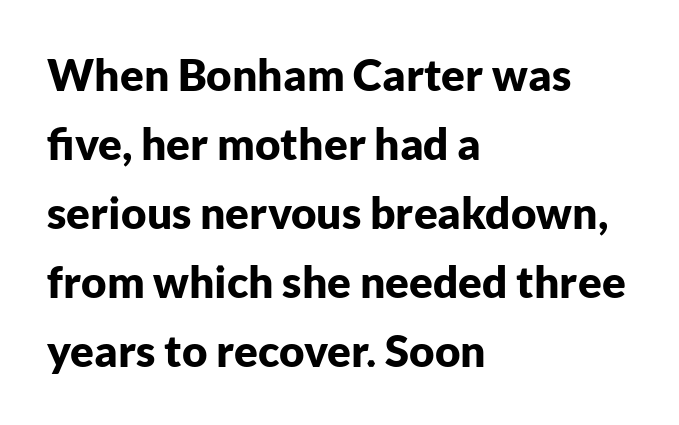
Q: Is the text bold? A: Yes.
Q: Is the text italic (slanted)? A: No, it is upright.
Q: Is the typeface a serif or a sans-serif typeface? A: Sans-serif.
Q: Is the text underlined? A: No.
Q: How is the paragraph aligned? A: Left-aligned.
Q: Is the spacing between letters normal or unusually wide? A: Normal.
Q: Is the spacing between lines tight, normal or loose? A: Normal.
Q: Width (condensed, normal, or wide)? A: Normal.
Q: Stroke contrast? A: Low.
Q: x-height? A: Medium.
Q: Monospaced? A: No.
